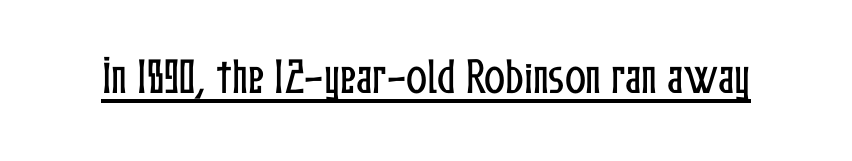
Q: Is the text italic (slanted)? A: No, it is upright.
Q: Is the text underlined? A: Yes.
Q: Is the spacing between letters normal or unusually wide? A: Normal.
Q: Width (condensed, normal, or wide)? A: Condensed.
Q: Stroke contrast? A: Low.
Q: x-height? A: Medium.
Q: Monospaced? A: No.
